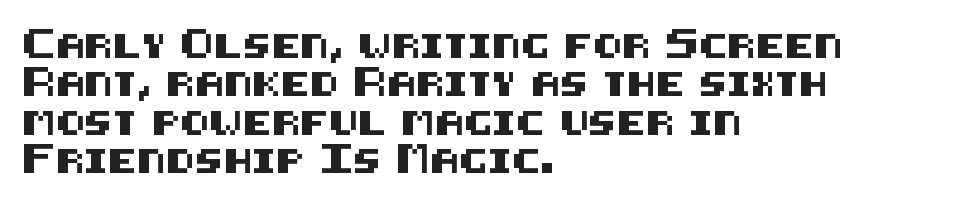
The image shows 24 px text type, upright; set left-aligned, normal line spacing (1.6x), normal letter spacing, not underlined.
